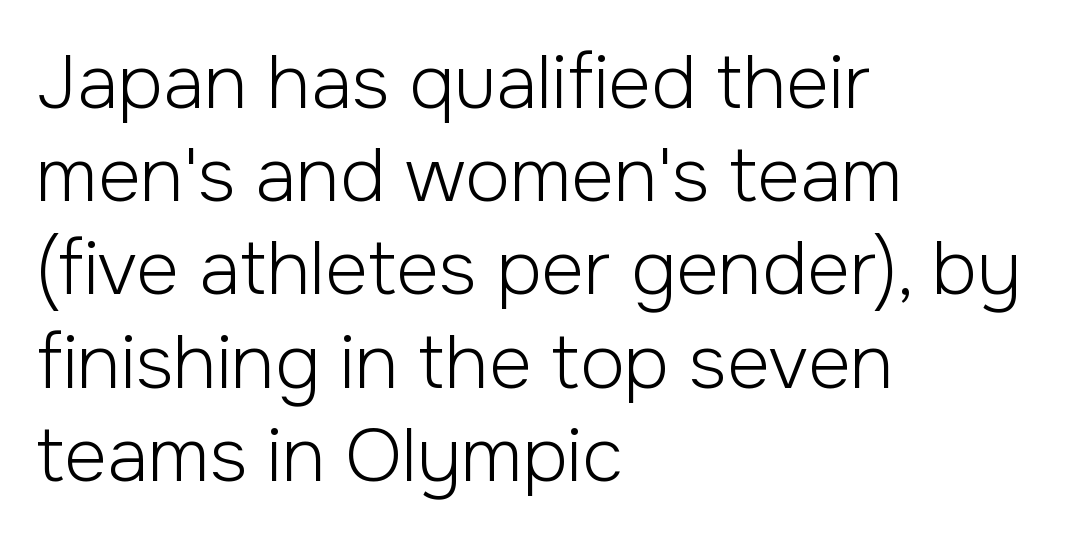
Decoration check: the copy has no underline. Horizontal bands of white between lines are of average thickness. Is the letter spacing exaggerated? No — it looks like the ordinary default. The designer went with a sans here, leaving each stem footless.
